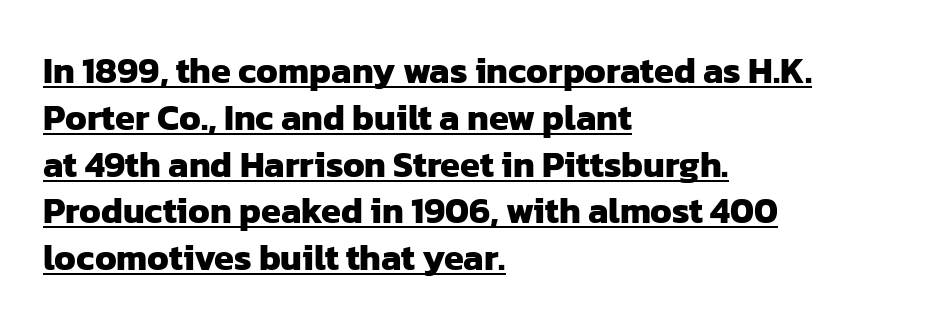
Plenty of ink on the page — the face is bold. The paragraph shown leans on its left margin. Serif or sans? Sans — the stroke terminals are bare. The glyphs are accompanied by a horizontal stroke just below them. Proportional: the letters do not fall into vertical columns.
